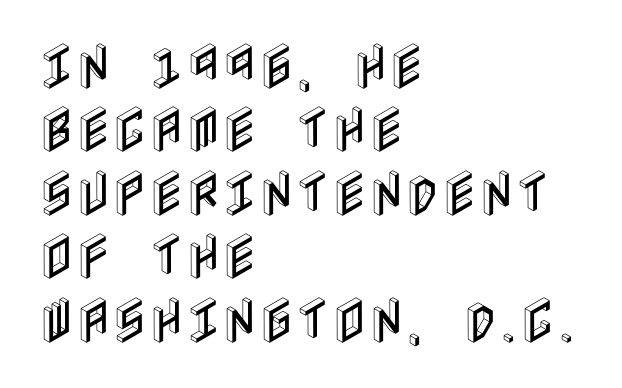
No extra tracking has been applied to these lines. Ascenders rise straight up at ninety degrees. Layout note: lines flush left. Check the space under the baseline: it is left empty.
